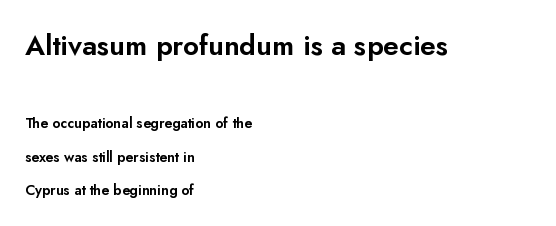
{"serif": "no", "italic": "no", "width": "normal", "stroke_contrast": "low", "x_height": "small", "monospaced": "no", "underline": "no", "align": "left", "line_spacing": "loose", "line_spacing_ratio": 2.36, "letter_spacing": "normal", "letter_spacing_em": 0.0, "larger_block": "first", "size_ratio": 2.0, "glyph_px": 28}
